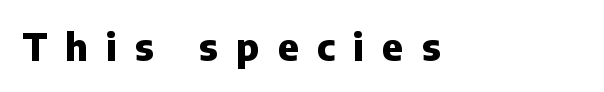
{"serif": "no", "italic": "no", "bold": "yes", "weight": "heavy", "width": "normal", "stroke_contrast": "low", "x_height": "medium", "monospaced": "no", "underline": "no", "align": "left", "letter_spacing": "wide", "letter_spacing_em": 0.49, "glyph_px": 37}
